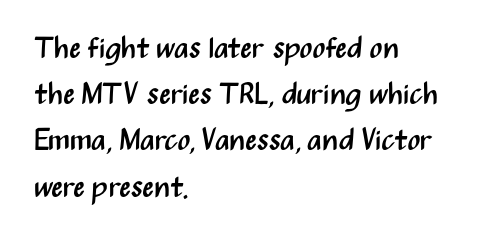
{"serif": "no", "italic": "no", "bold": "no", "weight": "regular", "width": "condensed", "stroke_contrast": "medium", "x_height": "medium", "monospaced": "no", "underline": "no", "align": "left", "line_spacing": "normal", "line_spacing_ratio": 1.54, "letter_spacing": "normal", "letter_spacing_em": 0.0, "glyph_px": 30}
